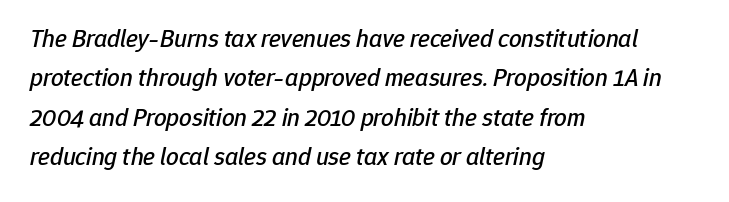
The image shows 25 px text type, italic (leaning right); set left-aligned, normal line spacing (1.58x), normal letter spacing, not underlined.
